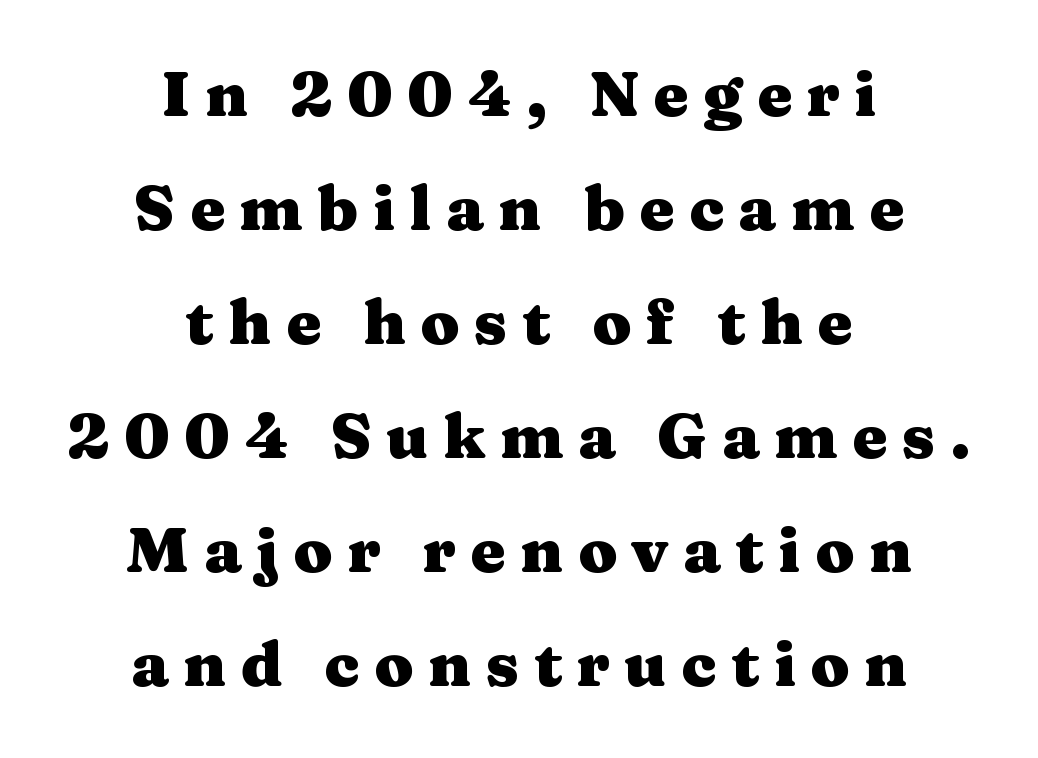
Q: Is the text bold? A: Yes.
Q: Is the text italic (slanted)? A: No, it is upright.
Q: Is the typeface a serif or a sans-serif typeface? A: Serif.
Q: Is the text underlined? A: No.
Q: How is the paragraph aligned? A: Centered.
Q: Is the spacing between letters normal or unusually wide? A: Unusually wide.
Q: Width (condensed, normal, or wide)? A: Wide.
Q: Stroke contrast? A: Medium.
Q: x-height? A: Medium.
Q: Monospaced? A: No.
